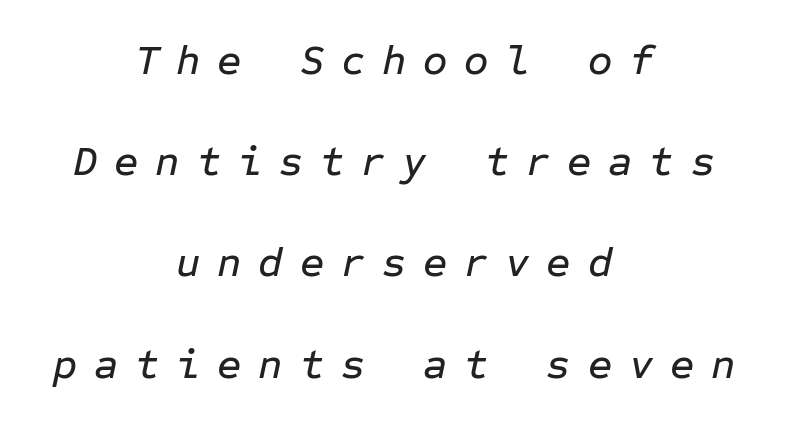
{"italic": "yes", "lean": "right", "slant_degrees": 12, "width": "normal", "stroke_contrast": "low", "x_height": "medium", "monospaced": "yes", "underline": "no", "align": "center", "line_spacing": "loose", "line_spacing_ratio": 2.41, "letter_spacing": "wide", "letter_spacing_em": 0.4, "glyph_px": 42}
